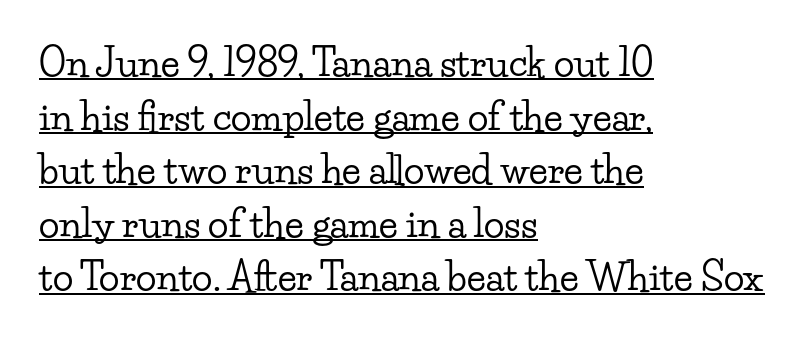
{"serif": "yes", "italic": "no", "width": "wide", "stroke_contrast": "low", "x_height": "small", "monospaced": "no", "underline": "yes", "align": "left", "line_spacing": "normal", "line_spacing_ratio": 1.41, "letter_spacing": "normal", "letter_spacing_em": 0.0, "glyph_px": 38}
